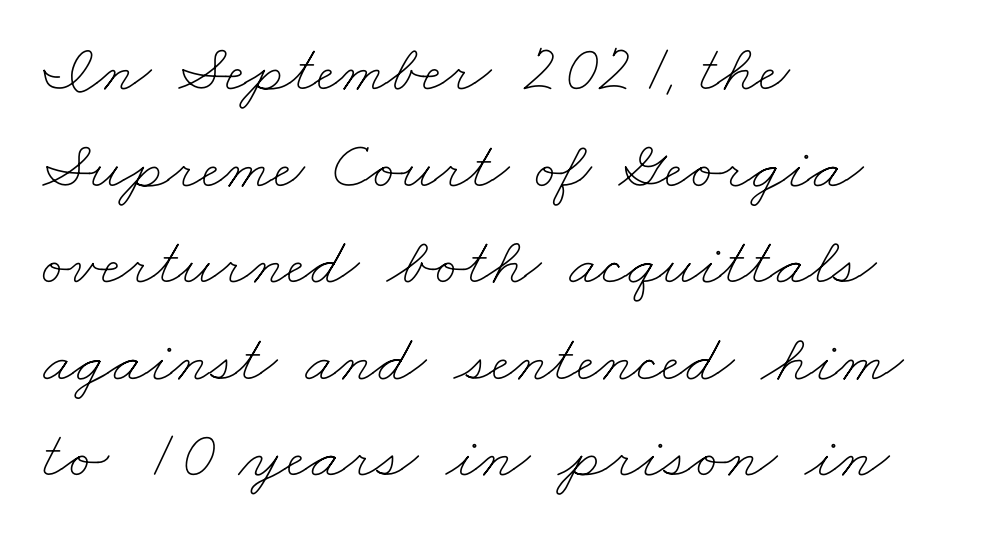
{"bold": "no", "weight": "thin", "width": "wide", "stroke_contrast": "low", "x_height": "small", "monospaced": "no", "underline": "no", "align": "left", "line_spacing": "normal", "line_spacing_ratio": 1.42, "letter_spacing": "normal", "letter_spacing_em": 0.0, "glyph_px": 68}
